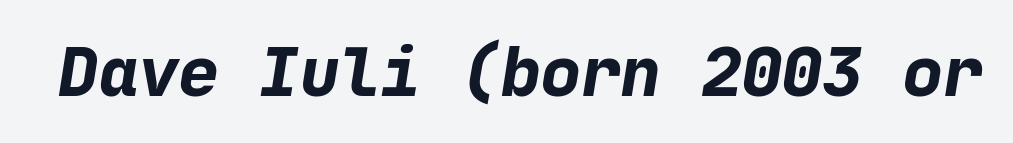
Q: Is the text bold? A: Yes.
Q: Is the typeface a serif or a sans-serif typeface? A: Sans-serif.
Q: Is the text underlined? A: No.
Q: Is the spacing between letters normal or unusually wide? A: Normal.
Q: Width (condensed, normal, or wide)? A: Normal.
Q: Stroke contrast? A: Low.
Q: x-height? A: Medium.
